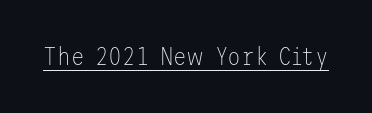
Q: Is the text bold? A: No.
Q: Is the text italic (slanted)? A: No, it is upright.
Q: Is the text underlined? A: Yes.
Q: Is the spacing between letters normal or unusually wide? A: Normal.
